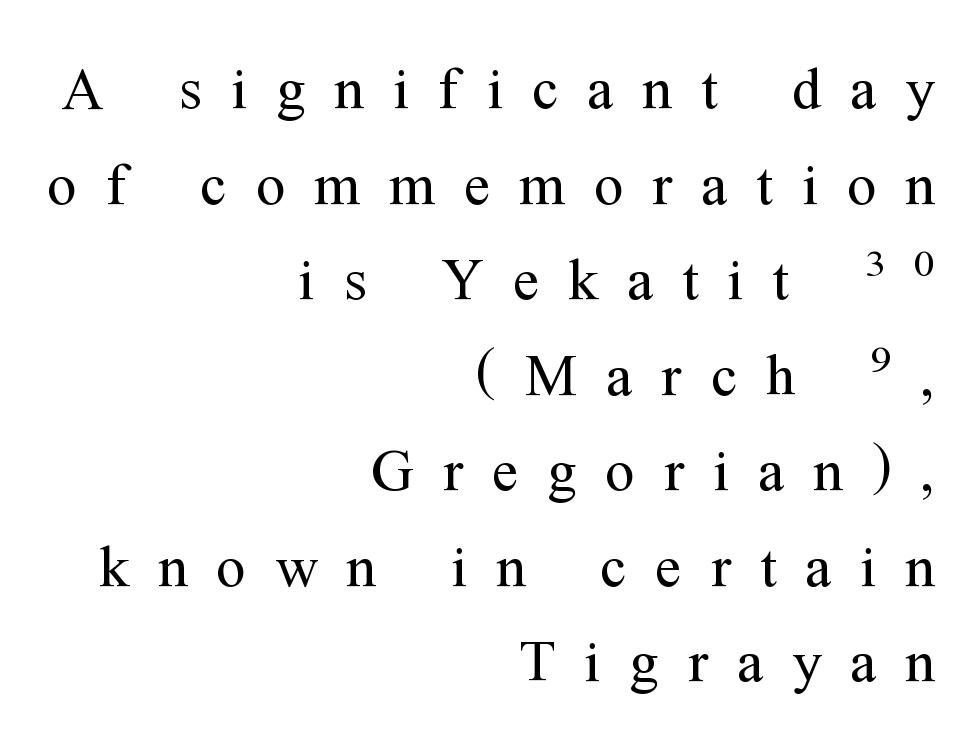
The image shows 59 px regular-weight serif type, upright; set right-aligned, normal line spacing (1.62x), unusually wide letter spacing (+0.49 em), not underlined; medium stroke contrast and a medium x-height.
